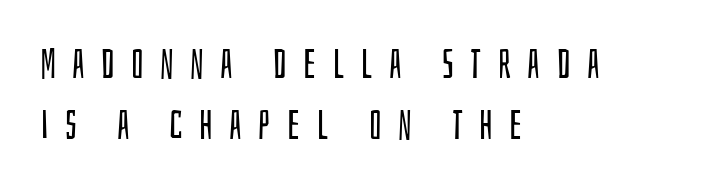
{"serif": "no", "italic": "no", "bold": "no", "weight": "regular", "width": "condensed", "stroke_contrast": "low", "x_height": "large", "monospaced": "no", "underline": "no", "align": "left", "line_spacing": "normal", "line_spacing_ratio": 1.49, "letter_spacing": "wide", "letter_spacing_em": 0.4, "glyph_px": 41}
